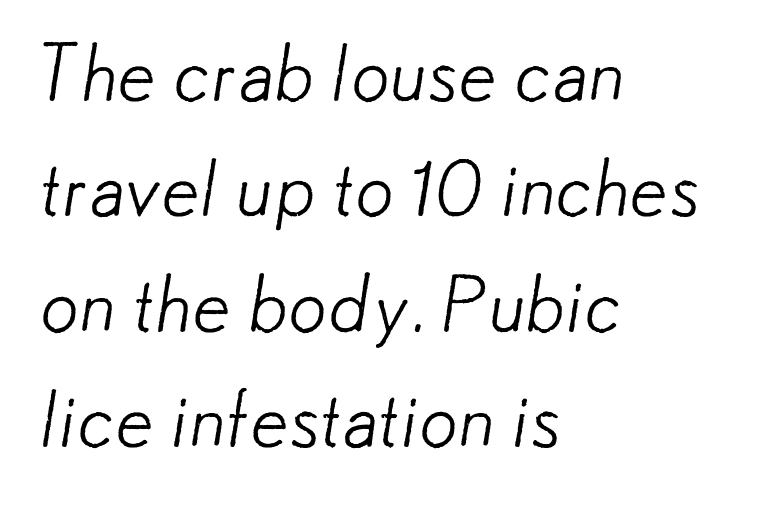
The image shows 77 px light sans-serif type; set left-aligned, normal line spacing (1.5x), normal letter spacing, not underlined; low stroke contrast and a small x-height.
